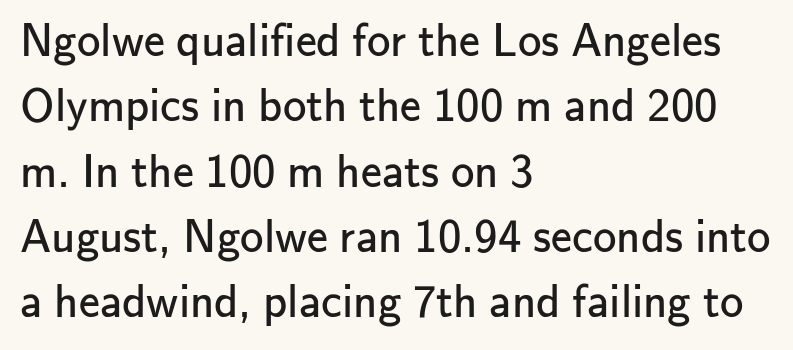
{"serif": "no", "italic": "no", "bold": "no", "weight": "regular", "width": "normal", "stroke_contrast": "low", "x_height": "small", "monospaced": "no", "underline": "no", "align": "left", "line_spacing": "normal", "line_spacing_ratio": 1.39, "letter_spacing": "normal", "letter_spacing_em": 0.0, "glyph_px": 47}
